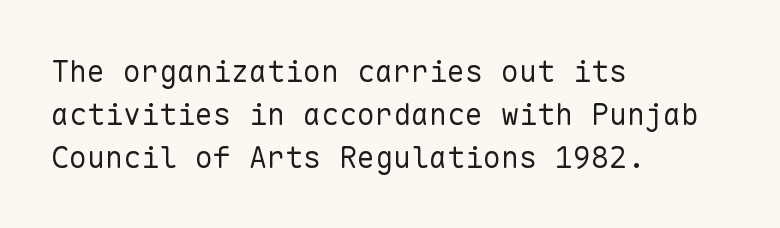
Vertical strokes here are truly vertical. Is this a sans? Yes — the strokes have no serifs. The font is comparable to plain body text, perhaps lighter. Compared with a centered layout, this one pins lines to the left instead. The baseline area is clear.
